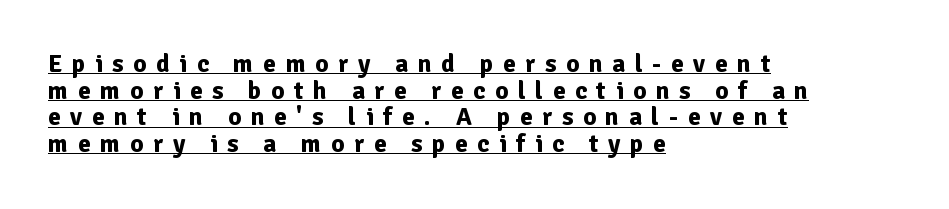
Q: Is the text bold? A: Yes.
Q: Is the text italic (slanted)? A: No, it is upright.
Q: Is the text underlined? A: Yes.
Q: How is the paragraph aligned? A: Left-aligned.
Q: Is the spacing between letters normal or unusually wide? A: Unusually wide.
Q: Is the spacing between lines tight, normal or loose? A: Tight.
